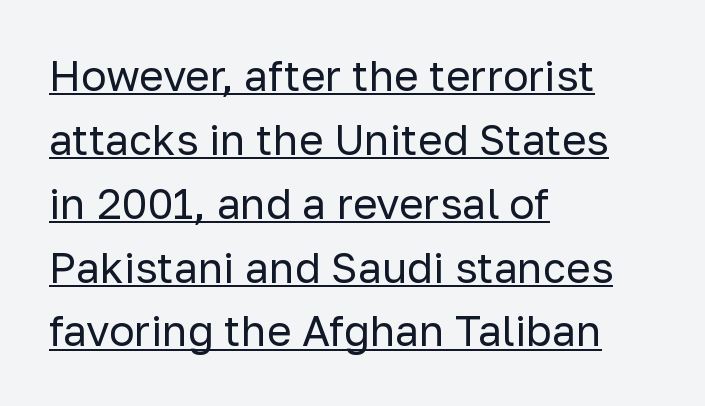
{"serif": "no", "italic": "no", "bold": "no", "weight": "regular", "width": "normal", "stroke_contrast": "low", "x_height": "medium", "monospaced": "no", "underline": "yes", "align": "left", "line_spacing": "normal", "line_spacing_ratio": 1.52, "letter_spacing": "normal", "letter_spacing_em": 0.0, "glyph_px": 42}
